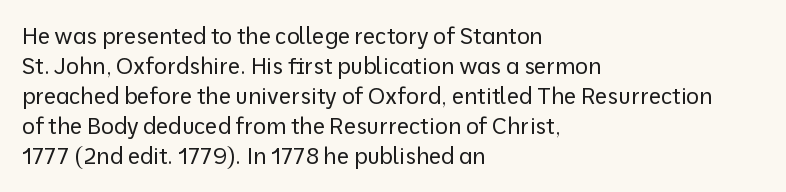
The image shows 22 px text type, upright; set left-aligned, normal line spacing (1.36x), normal letter spacing, not underlined.
